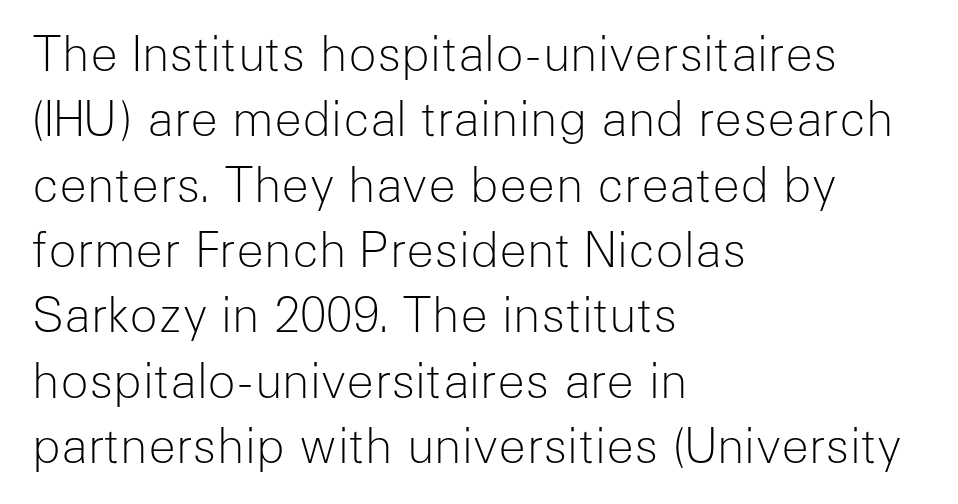
No word sits above an underline. The letters advance in unequal steps, a hallmark of proportional type. You can tell it's not italic because the verticals are truly vertical. No extra ink here — the face is not bold. Short and long lines alike share a common starting point at left. Leading: standard.
